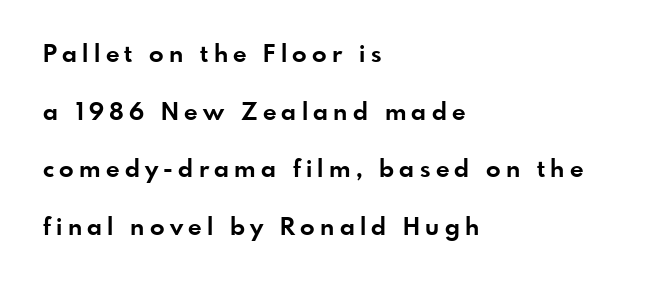
The image shows 24 px bold type, upright; set left-aligned, loose line spacing (2.4x), unusually wide letter spacing (+0.22 em), not underlined.
